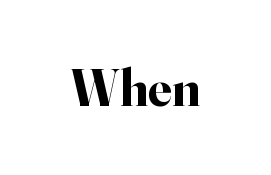
Each word holds together tightly as a unit, with standard inter-letter gaps. Stroke thickness is high; the sample reads as a true bold. Italic? Not at all — the glyphs are vertical. Any mark beneath the type? The region is blank.
